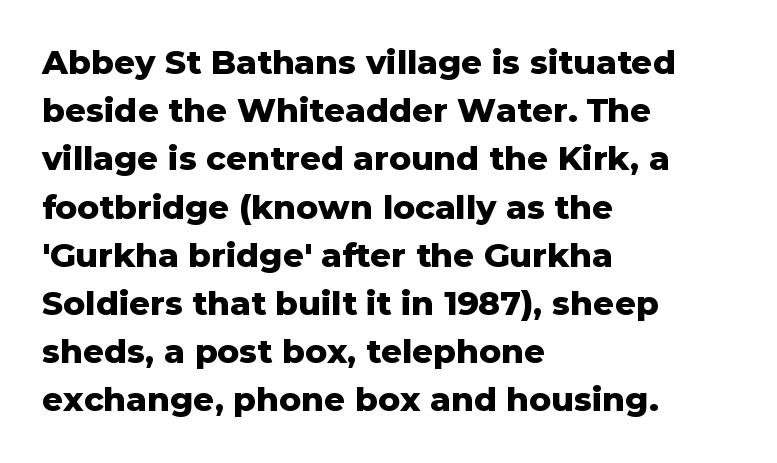
The image shows 33 px heavy sans-serif type, upright; set left-aligned, normal line spacing (1.46x), normal letter spacing, not underlined; low stroke contrast and a medium x-height.
